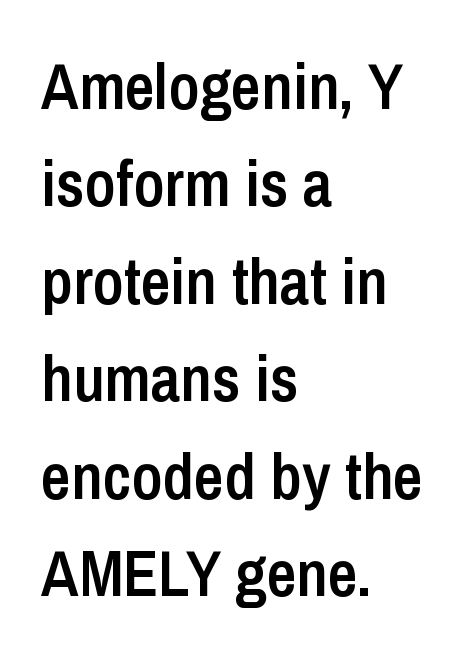
{"serif": "no", "italic": "no", "bold": "semi", "weight": "semibold", "width": "condensed", "stroke_contrast": "low", "x_height": "medium", "monospaced": "no", "underline": "no", "align": "left", "line_spacing": "normal", "line_spacing_ratio": 1.5, "letter_spacing": "normal", "letter_spacing_em": 0.0, "glyph_px": 65}
